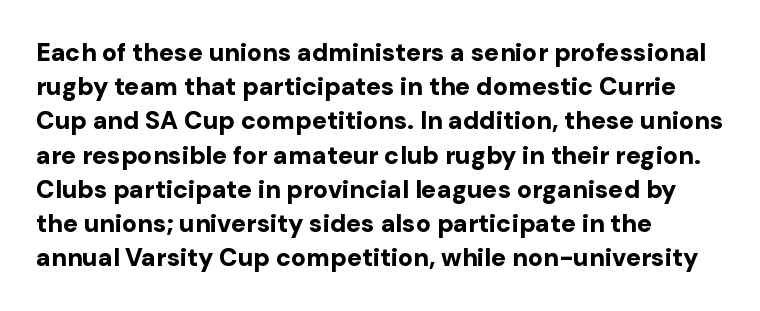
{"italic": "no", "bold": "yes", "underline": "no", "align": "left", "line_spacing": "normal", "line_spacing_ratio": 1.37, "letter_spacing": "normal", "letter_spacing_em": 0.0, "glyph_px": 25}
